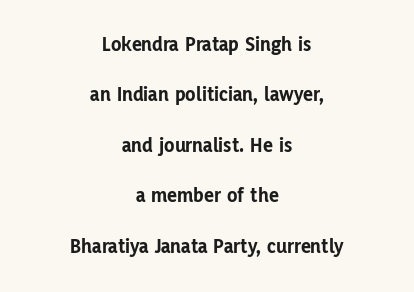
{"italic": "no", "bold": "yes", "underline": "no", "align": "center", "line_spacing": "loose", "line_spacing_ratio": 2.4, "letter_spacing": "normal", "letter_spacing_em": 0.0, "glyph_px": 21}
